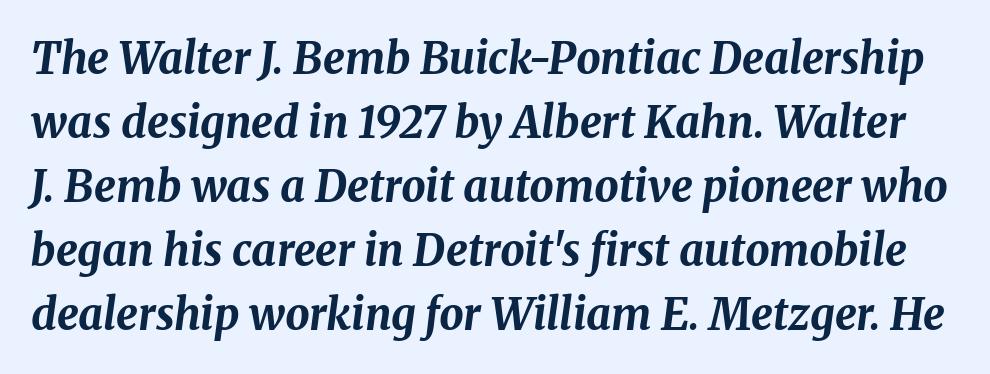
The image shows 43 px bold type, italic (leaning right); set normal line spacing (1.49x), normal letter spacing, not underlined; medium stroke contrast and a medium x-height.
